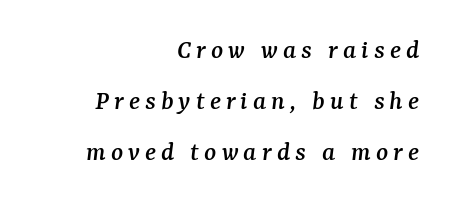
The letters carry serifs — small finishing strokes at the ends of their stems. The face used here is proportionally spaced, like ordinary book or web type. Teacher's note: observe the even right margin — that is flush-right alignment. The specimen omits any rule beneath the text block's lines.
